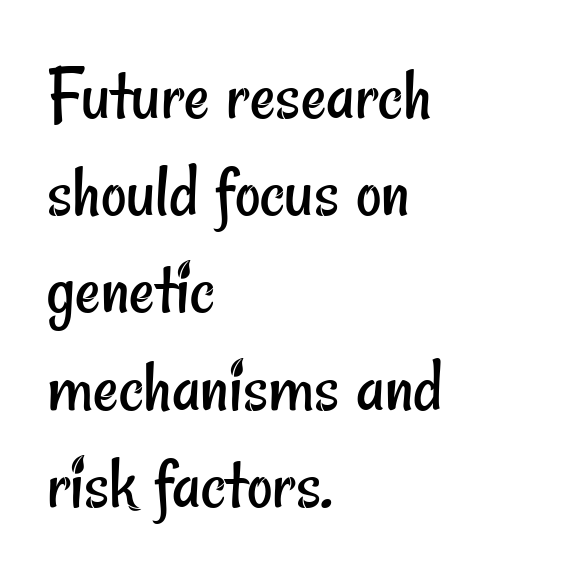
Q: Is the text bold? A: No.
Q: Is the typeface a serif or a sans-serif typeface? A: Sans-serif.
Q: Is the text underlined? A: No.
Q: How is the paragraph aligned? A: Left-aligned.
Q: Is the spacing between letters normal or unusually wide? A: Normal.
Q: Width (condensed, normal, or wide)? A: Condensed.
Q: Stroke contrast? A: Low.
Q: x-height? A: Small.
Q: Monospaced? A: No.
